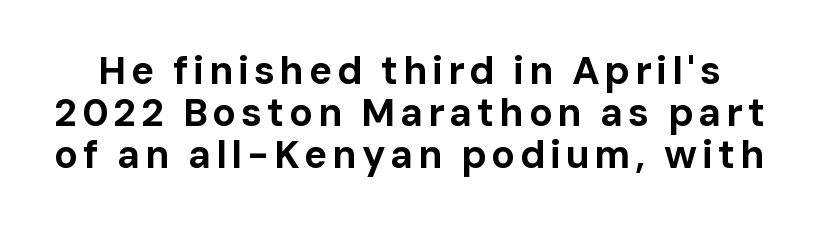
{"serif": "no", "italic": "no", "bold": "yes", "weight": "bold", "width": "normal", "stroke_contrast": "low", "x_height": "medium", "monospaced": "no", "underline": "no", "line_spacing": "tight", "line_spacing_ratio": 1.08, "glyph_px": 39}
